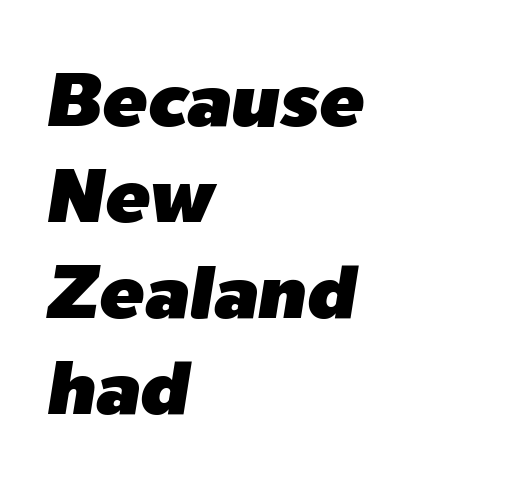
The face used here is proportionally spaced, like ordinary book or web type. Any mark beneath the type? The region is blank. The compositor pushed each line to the left boundary. The rows are spaced the way most documents space them. Does extra space separate the letters? No, they use regular spacing.
